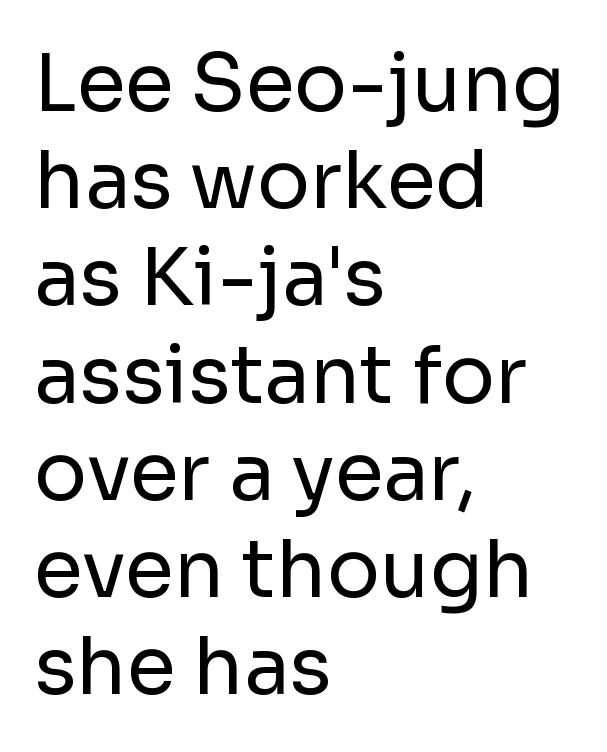
The image shows 79 px regular-weight sans-serif type, upright; set left-aligned, line spacing 1.23x, normal letter spacing, not underlined; low stroke contrast and a medium x-height.
